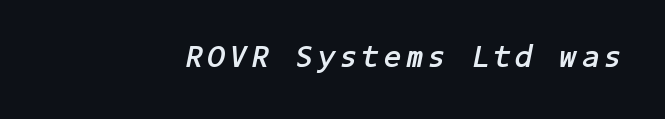
The image shows 31 px semibold type, italic (leaning right); set not underlined; low stroke contrast and a medium x-height.
